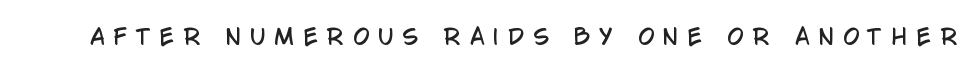
Q: Is the text italic (slanted)? A: No, it is upright.
Q: Is the text underlined? A: No.
Q: Is the spacing between letters normal or unusually wide? A: Unusually wide.
